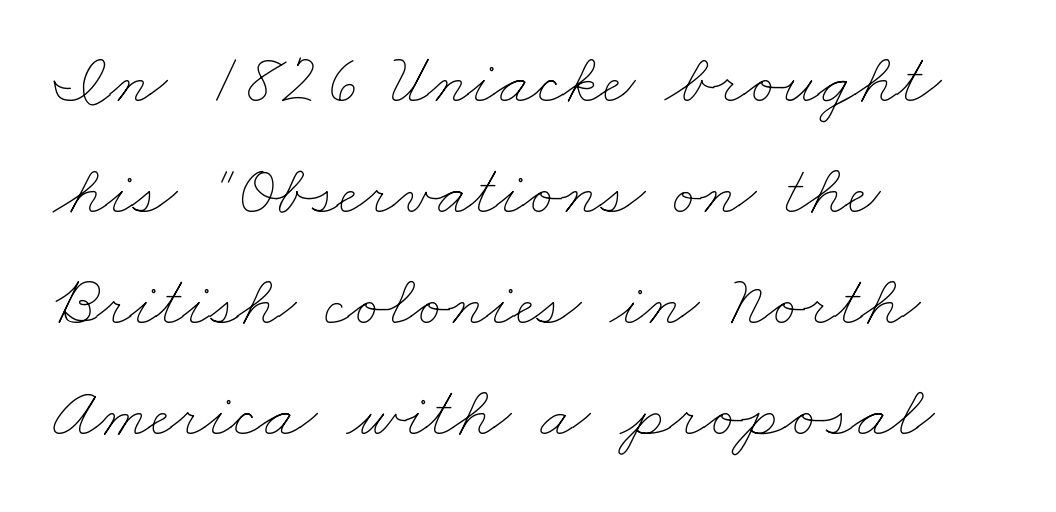
Q: Is the text bold? A: No.
Q: Is the text underlined? A: No.
Q: How is the paragraph aligned? A: Left-aligned.
Q: Is the spacing between letters normal or unusually wide? A: Normal.
Q: Is the spacing between lines tight, normal or loose? A: Normal.
Q: Width (condensed, normal, or wide)? A: Wide.
Q: Stroke contrast? A: Low.
Q: x-height? A: Small.
Q: Monospaced? A: No.
